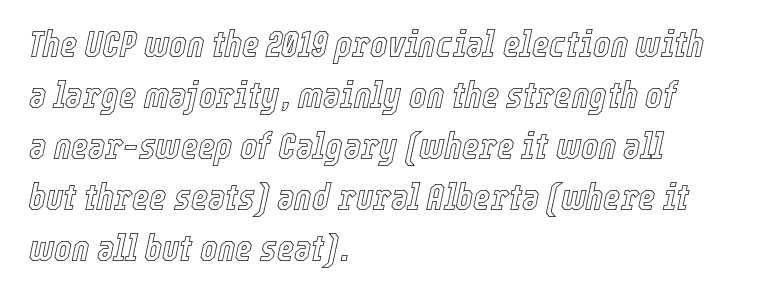
{"italic": "yes", "lean": "right", "slant_degrees": 12, "width": "condensed", "x_height": "medium", "monospaced": "no", "underline": "no", "align": "left", "line_spacing": "normal", "line_spacing_ratio": 1.38, "letter_spacing": "normal", "letter_spacing_em": 0.0, "glyph_px": 37}
